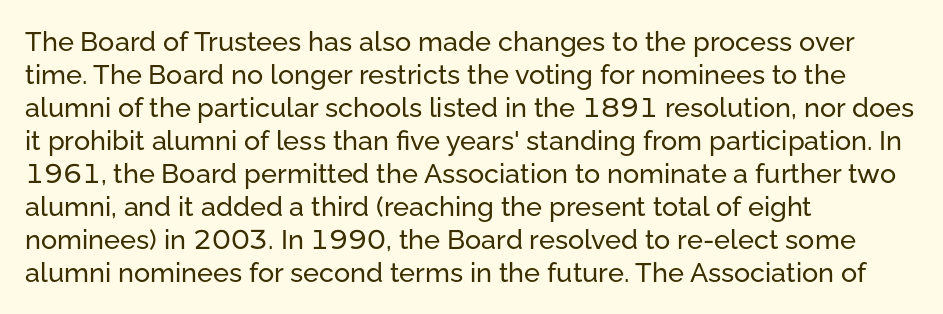
No extra tracking has been applied to these lines. Check the space under the baseline: it is left empty. The font's upright variant was chosen for this text. Casual observation: everything's shoved over to the left.
